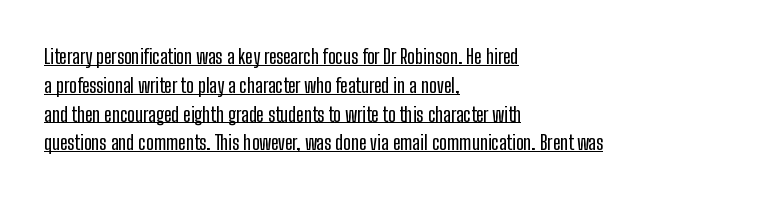
Decoration check: the copy is underlined. These lines stack with their left ends in a neat column. Tall strokes in this sample are plumb rather than angled. The lines sit at an ordinary, default distance from one another. Tracking value appears to be zero — textbook default spacing.
